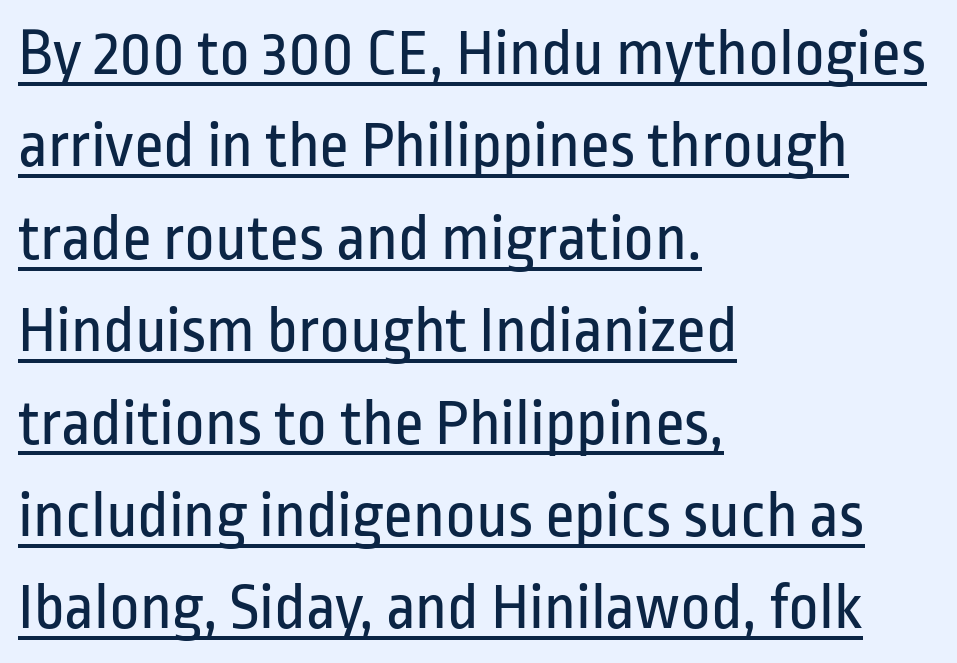
Q: Is the text bold? A: No.
Q: Is the text italic (slanted)? A: No, it is upright.
Q: Is the typeface a serif or a sans-serif typeface? A: Sans-serif.
Q: Is the text underlined? A: Yes.
Q: How is the paragraph aligned? A: Left-aligned.
Q: Is the spacing between letters normal or unusually wide? A: Normal.
Q: Is the spacing between lines tight, normal or loose? A: Normal.
Q: Width (condensed, normal, or wide)? A: Condensed.
Q: Stroke contrast? A: Low.
Q: x-height? A: Medium.
Q: Monospaced? A: No.
